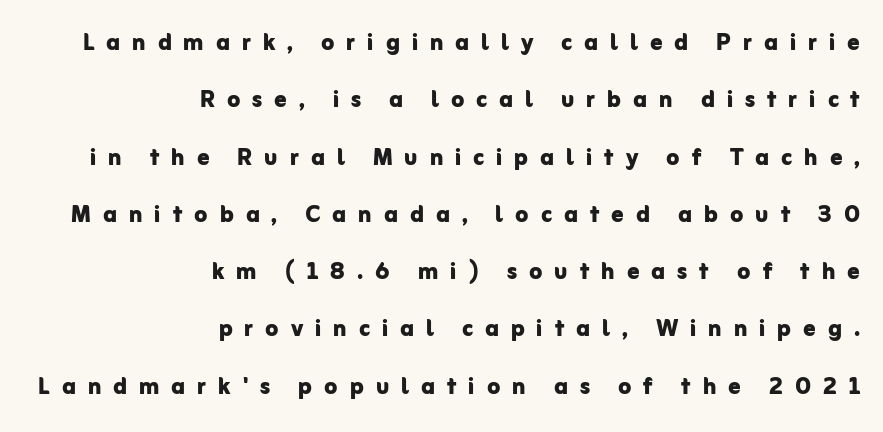
A typesetter would call this proportional, since set widths differ per character. Grotesque or geometric, the face here clearly has no serifs. Layout note: lines flush right. The strip under each line holds only bare page. Strong, thick strokes mark this as bold type.
